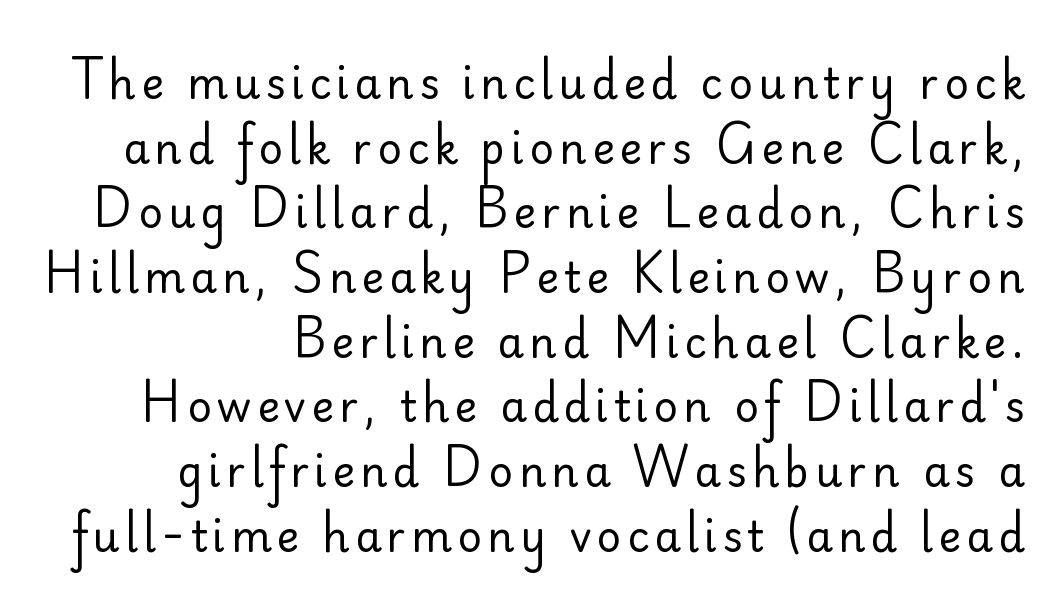
The image shows 42 px regular-weight sans-serif type, upright; set normal line spacing (1.54x), not underlined; low stroke contrast and a small x-height.
